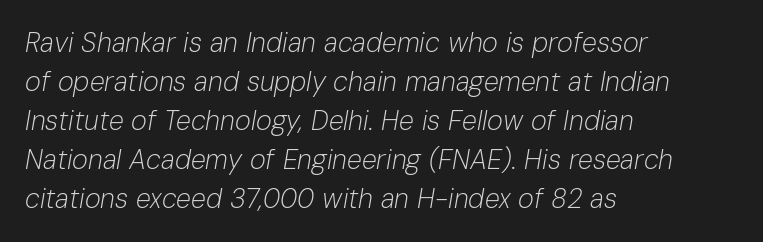
The image shows 27 px text type, italic (leaning right); set left-aligned, normal line spacing (1.44x), normal letter spacing, not underlined.
